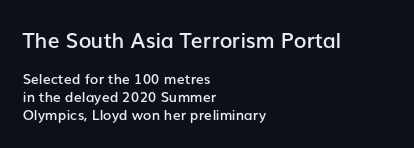
Underlining? Definitely not there. This layout puts the oversized block above and the modest block below. Every stem runs plumb, perpendicular to the baseline. Heft: intermediate — a semibold.
